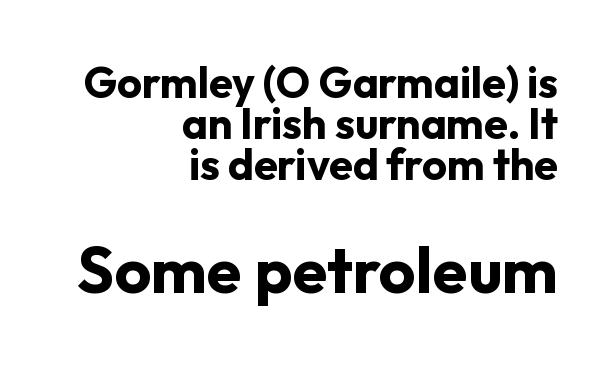
The image shows 64 px bold sans-serif type, upright; set right-aligned, tight line spacing (0.95x), normal letter spacing, not underlined; the second (bottom) block is 1.49x larger; low stroke contrast and a medium x-height.
